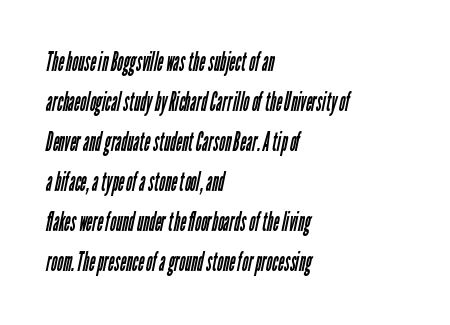
The image shows 26 px text type; set left-aligned, normal line spacing (1.54x), normal letter spacing, not underlined.
